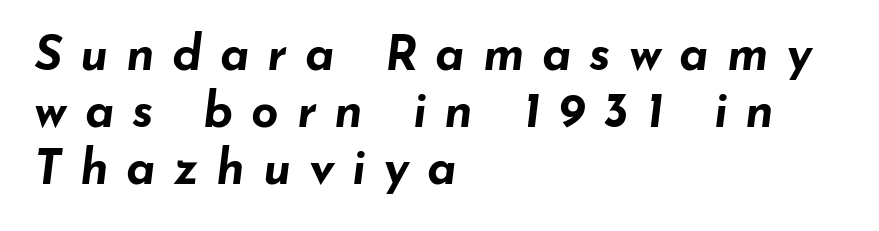
The image shows 48 px bold, wide type, italic (leaning right); set left-aligned, line spacing 1.19x, unusually wide letter spacing (+0.37 em), not underlined; low stroke contrast and a small x-height.
